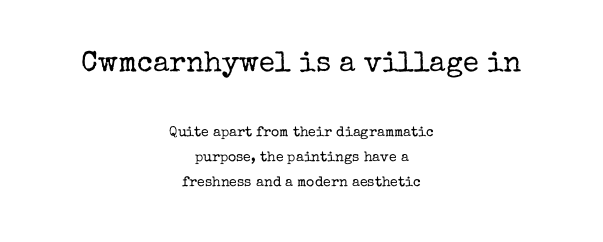
The image shows 29 px regular-weight serif type, upright; set centered, line spacing 1.81x, normal letter spacing, not underlined; the first (top) block is 2.07x larger; low stroke contrast and a medium x-height.
